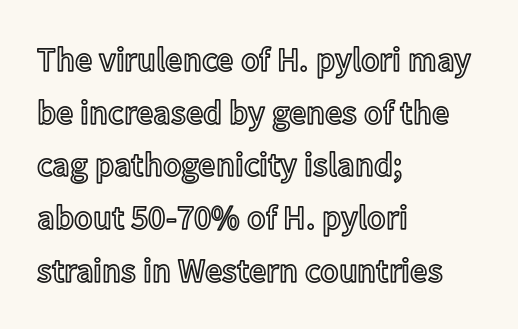
{"italic": "no", "width": "normal", "x_height": "medium", "monospaced": "no", "underline": "no", "align": "left", "line_spacing": "normal", "line_spacing_ratio": 1.55, "letter_spacing": "normal", "letter_spacing_em": 0.0, "glyph_px": 34}
